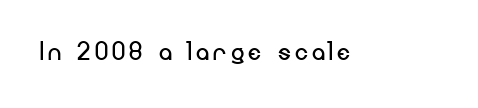
You could not count columns in this text — the font is proportionally spaced. The type sits square on the baseline with zero lean. Letters rest on an invisible, unmarked baseline. Type style note: lacks serifs. Stroke thickness stays within the range of a standard reading face or lighter.
